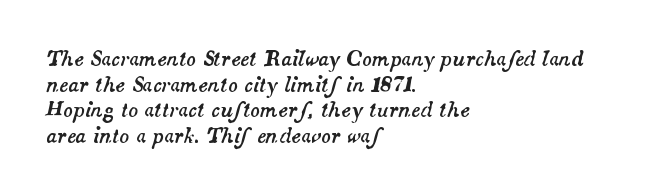
The image shows 20 px text type, italic (leaning right); set left-aligned, normal line spacing (1.28x), normal letter spacing, not underlined.
